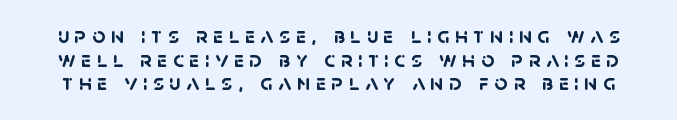
The image shows 23 px bold type; set tight line spacing (1.03x), unusually wide letter spacing (+0.24 em), not underlined.
